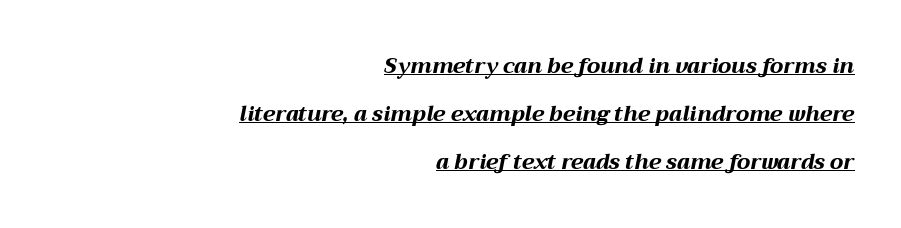
One glance says open: line gaps are wider than usual. In terms of weight, the rendering is a true, heavy bold. The rag falls on the left side of this text block. Compared with typical body copy, the letter spacing here is the same.
